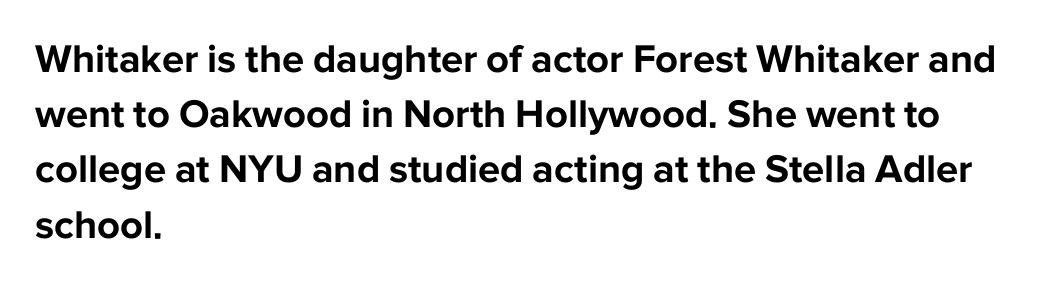
Q: Is the text bold? A: Yes.
Q: Is the text italic (slanted)? A: No, it is upright.
Q: Is the typeface a serif or a sans-serif typeface? A: Sans-serif.
Q: Is the text underlined? A: No.
Q: How is the paragraph aligned? A: Left-aligned.
Q: Is the spacing between letters normal or unusually wide? A: Normal.
Q: Is the spacing between lines tight, normal or loose? A: Normal.
Q: Width (condensed, normal, or wide)? A: Normal.
Q: Stroke contrast? A: Low.
Q: x-height? A: Medium.
Q: Monospaced? A: No.
